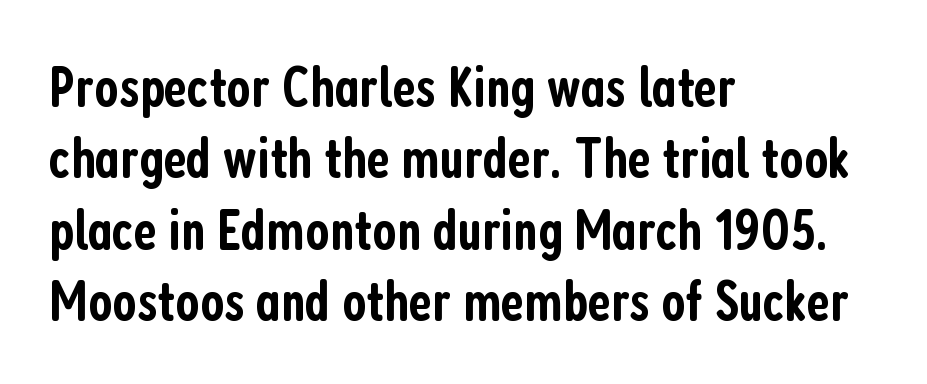
The image shows 58 px semibold, condensed sans-serif type, upright; set left-aligned, line spacing 1.23x, normal letter spacing, not underlined; low stroke contrast and a medium x-height.
